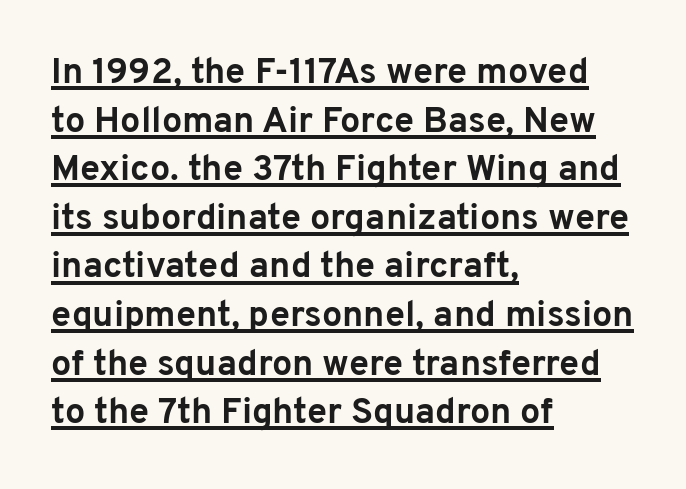
The image shows 36 px bold sans-serif type, upright; set left-aligned, normal line spacing (1.35x), normal letter spacing, underlined; low stroke contrast and a medium x-height.
